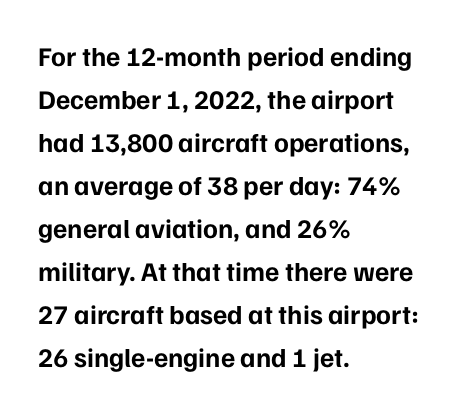
{"italic": "no", "bold": "yes", "underline": "no", "align": "left", "line_spacing": "normal", "line_spacing_ratio": 1.59, "letter_spacing": "normal", "letter_spacing_em": 0.0, "glyph_px": 27}
